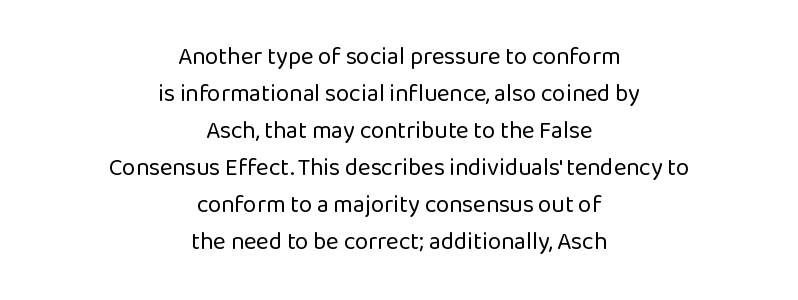
Q: Is the text bold? A: No.
Q: Is the text italic (slanted)? A: No, it is upright.
Q: Is the text underlined? A: No.
Q: How is the paragraph aligned? A: Centered.
Q: Is the spacing between letters normal or unusually wide? A: Normal.
Q: Is the spacing between lines tight, normal or loose? A: Normal.
